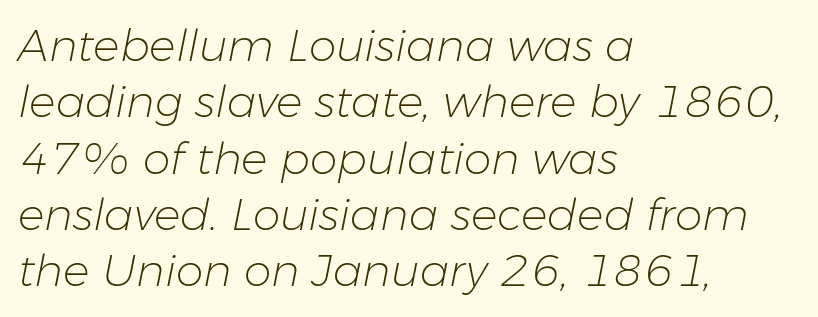
Q: Is the text bold? A: No.
Q: Is the text italic (slanted)? A: Yes, it leans right by about 11 degrees.
Q: Is the text underlined? A: No.
Q: How is the paragraph aligned? A: Left-aligned.
Q: Is the spacing between letters normal or unusually wide? A: Normal.
Q: Is the spacing between lines tight, normal or loose? A: Normal.
Q: Width (condensed, normal, or wide)? A: Normal.
Q: Stroke contrast? A: Low.
Q: x-height? A: Medium.
Q: Monospaced? A: No.
